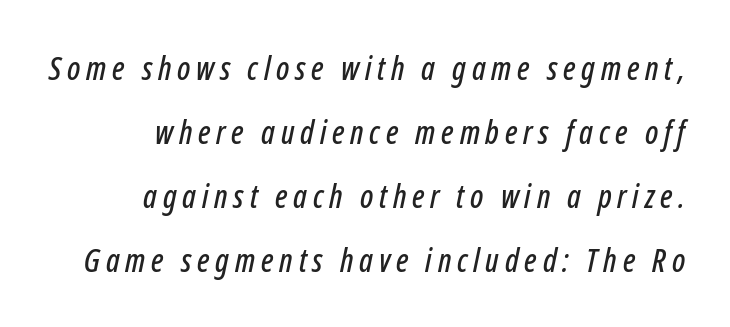
The image shows 32 px condensed type, italic (leaning right); set right-aligned, loose line spacing (2.0x), not underlined; low stroke contrast and a medium x-height.
